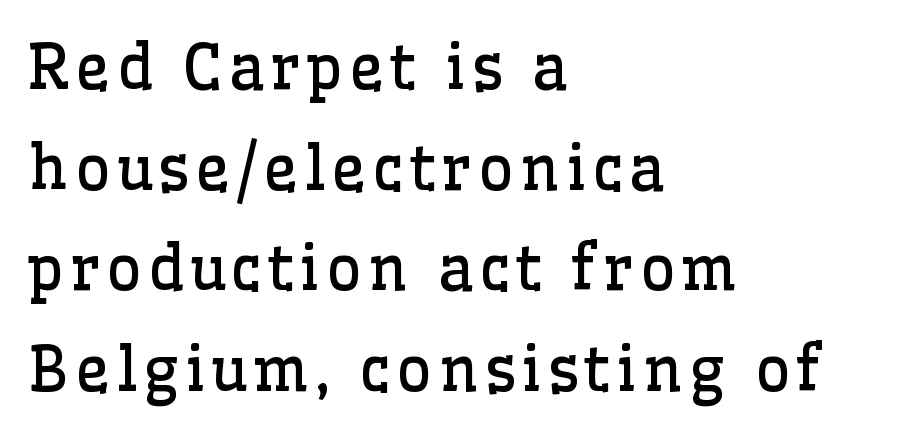
Does the lettering tilt? It doesn't — this is upright. Does the leading feel generous? No, just average. Each letter keeps its own natural width here, so spacing adapts to shape. The designer went with a serif here, giving each stem small feet. No chunkiness to these letters — they're not bold.
